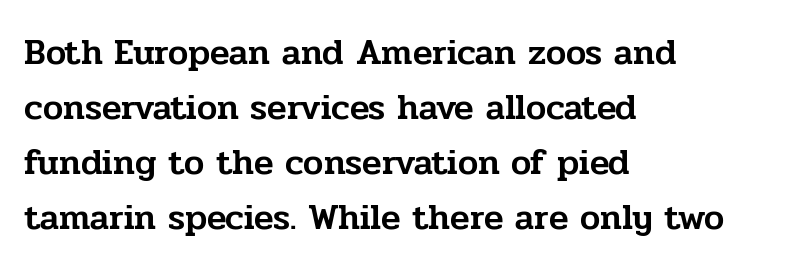
Posture: upright roman. Check the space under the baseline: it is left empty. Every row of glyphs begins at an identical x-position on the left. Each letter keeps its own natural width here, so spacing adapts to shape. Summary of vertical rhythm: regular, with standard interline spacing. Serifs: yes, visible at the terminals of the letterforms.
